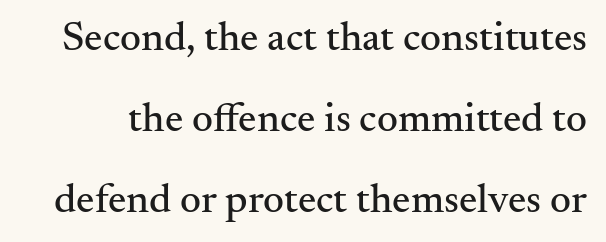
Q: Is the text italic (slanted)? A: No, it is upright.
Q: Is the typeface a serif or a sans-serif typeface? A: Serif.
Q: Is the text underlined? A: No.
Q: Is the spacing between letters normal or unusually wide? A: Normal.
Q: Is the spacing between lines tight, normal or loose? A: Loose.
Q: Width (condensed, normal, or wide)? A: Normal.
Q: Stroke contrast? A: Medium.
Q: x-height? A: Small.
Q: Monospaced? A: No.
